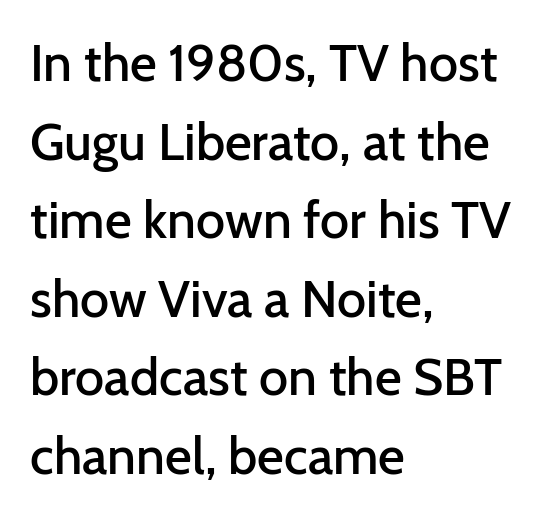
The image shows 52 px semibold sans-serif type, upright; set left-aligned, normal line spacing (1.51x), normal letter spacing, not underlined; low stroke contrast and a medium x-height.
